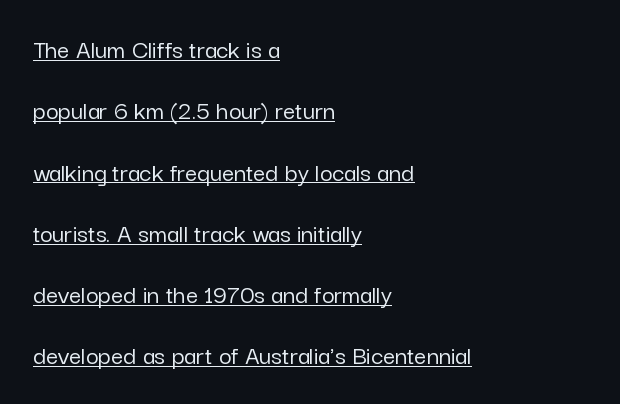
Leftover space on each line is placed entirely after the last word. A baseline rule has been typeset under these characters. Notice the wide empty band between every row — that's loose leading. The type is set solid horizontally, with unmodified tracking. If you drew a line through each stem, it would be perfectly vertical.
